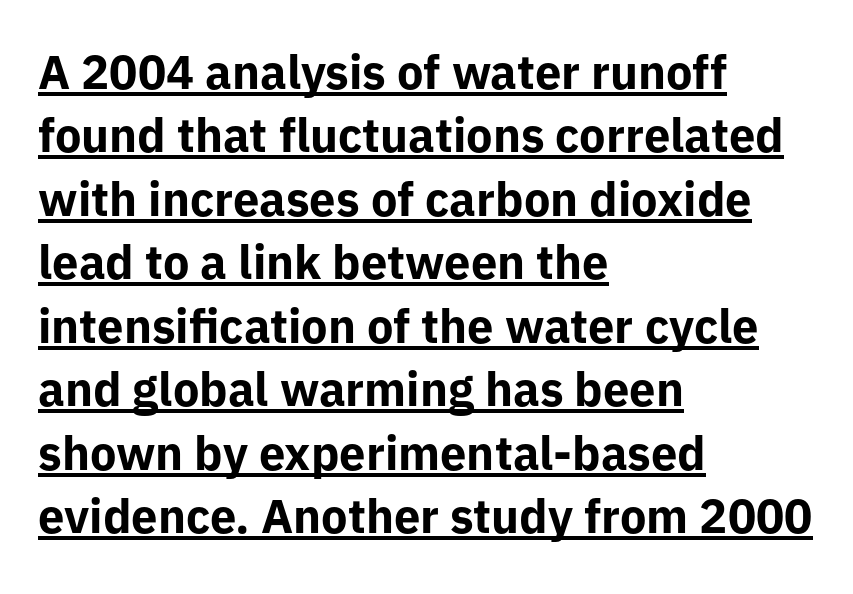
Q: Is the text bold? A: Yes.
Q: Is the text italic (slanted)? A: No, it is upright.
Q: Is the typeface a serif or a sans-serif typeface? A: Sans-serif.
Q: Is the text underlined? A: Yes.
Q: How is the paragraph aligned? A: Left-aligned.
Q: Is the spacing between letters normal or unusually wide? A: Normal.
Q: Is the spacing between lines tight, normal or loose? A: Normal.
Q: Width (condensed, normal, or wide)? A: Normal.
Q: Stroke contrast? A: Low.
Q: x-height? A: Medium.
Q: Monospaced? A: No.
